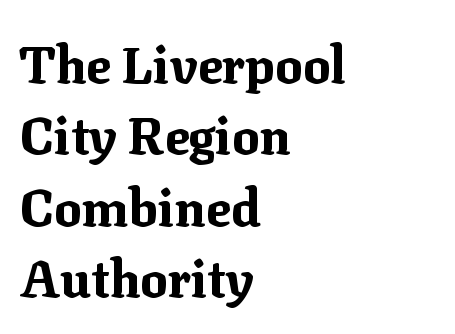
The image shows 51 px bold serif type, upright; set left-aligned, normal line spacing (1.4x), normal letter spacing, not underlined; medium stroke contrast and a medium x-height.
